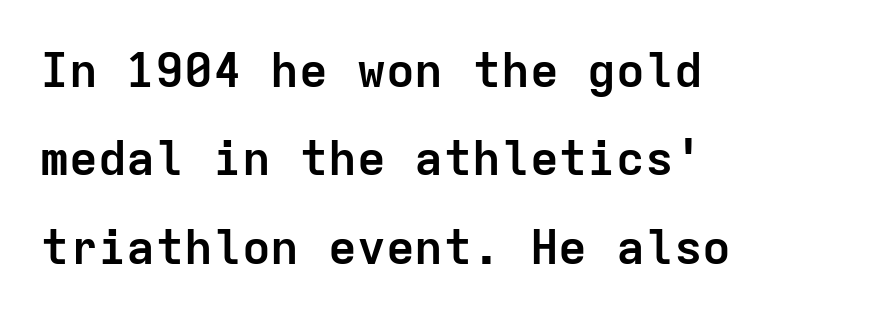
The image shows 48 px semibold sans-serif type, upright, monospaced; set left-aligned, line spacing 1.84x, normal letter spacing, not underlined; low stroke contrast and a medium x-height.
